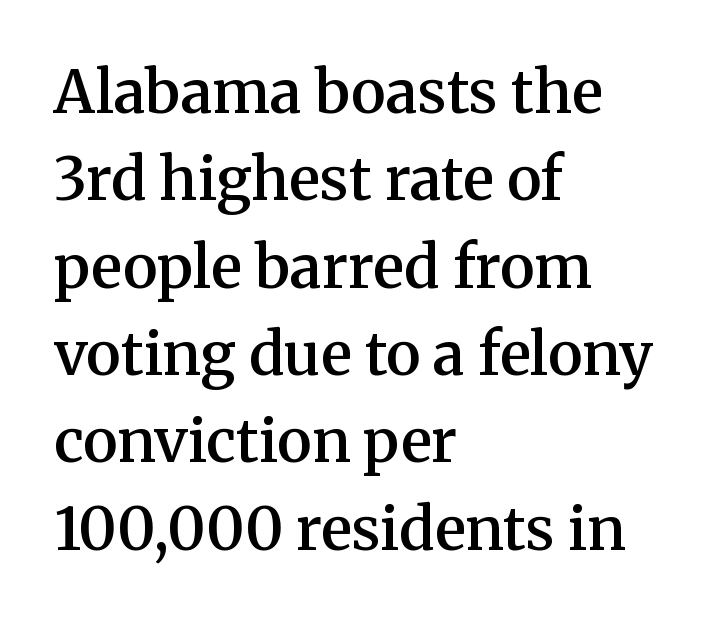
Q: Is the text bold? A: Semi-bold.
Q: Is the text italic (slanted)? A: No, it is upright.
Q: Is the typeface a serif or a sans-serif typeface? A: Serif.
Q: Is the text underlined? A: No.
Q: How is the paragraph aligned? A: Left-aligned.
Q: Is the spacing between letters normal or unusually wide? A: Normal.
Q: Is the spacing between lines tight, normal or loose? A: Normal.
Q: Width (condensed, normal, or wide)? A: Normal.
Q: Stroke contrast? A: Medium.
Q: x-height? A: Medium.
Q: Monospaced? A: No.
